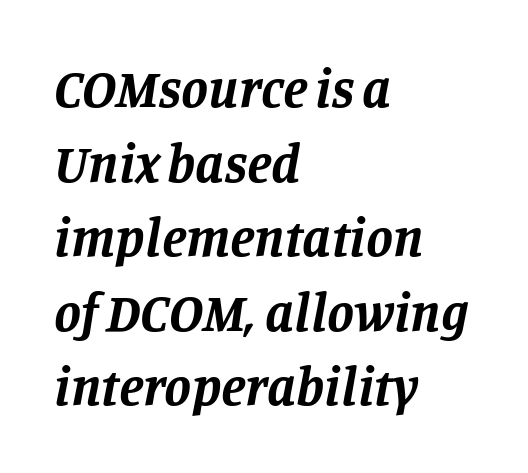
The image shows 54 px bold serif type, italic (leaning right); set left-aligned, normal line spacing (1.38x), normal letter spacing, not underlined; low stroke contrast and a large x-height.
